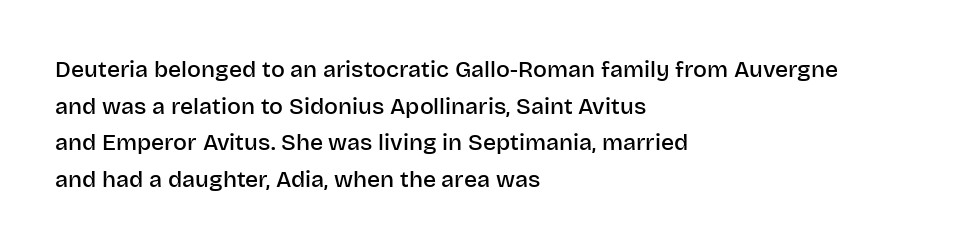
{"italic": "no", "bold": "semi", "underline": "no", "align": "left", "line_spacing": "normal", "line_spacing_ratio": 1.59, "letter_spacing": "normal", "letter_spacing_em": 0.0, "glyph_px": 23}
